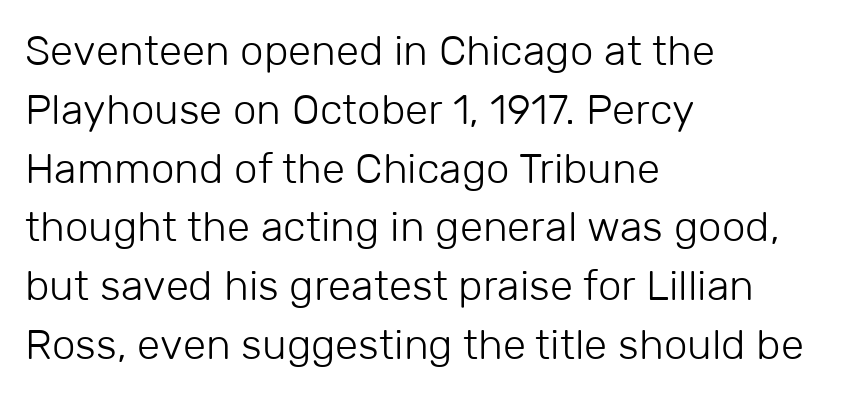
The image shows 42 px light sans-serif type, upright; set left-aligned, normal line spacing (1.4x), normal letter spacing, not underlined; low stroke contrast and a medium x-height.
